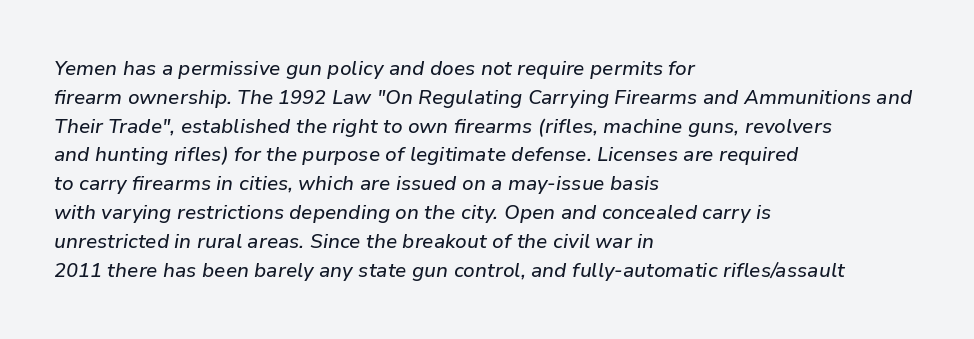
Style check: oblique. The letters sit at their default tracking, neither squeezed nor spread. A bare baseline throughout the passage. Leftover space on each line is placed entirely after the last word.
